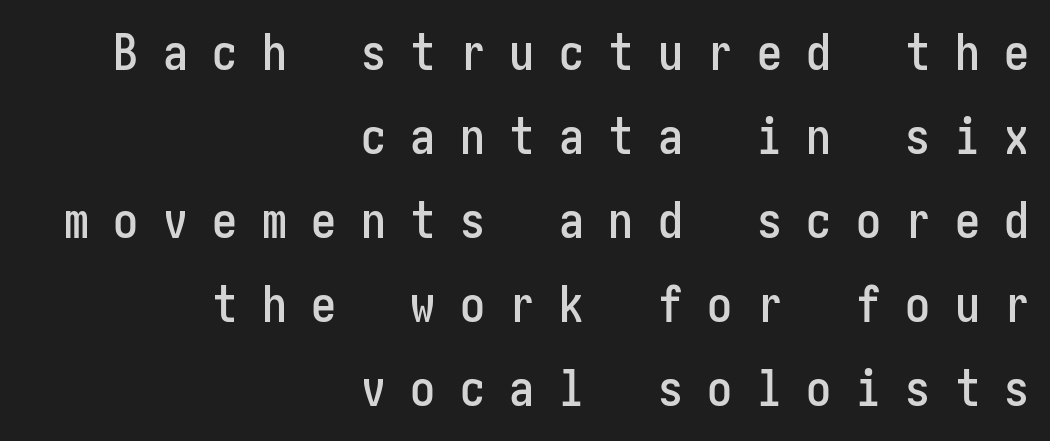
Underlining? Definitely not there. When letters stand straight like this, we call the style roman or upright. Short and long lines alike share a common ending point at right. Each letter's strokes conclude bluntly, with no projecting serifs.
